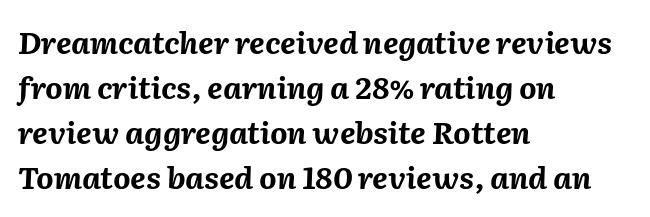
The image shows 30 px bold type, italic (leaning right); set left-aligned, normal line spacing (1.5x), normal letter spacing, not underlined; medium stroke contrast and a medium x-height.
